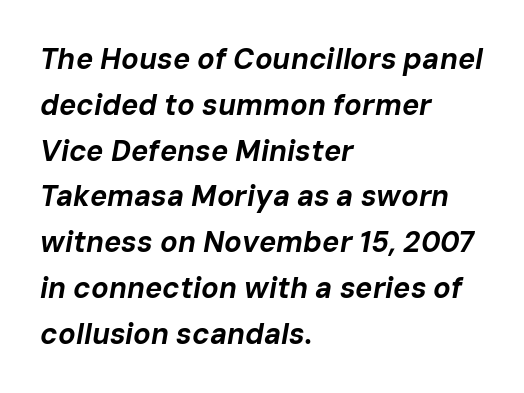
In terms of posture, this sample is oblique. The passage shown is typed in a proportional face where columns would drift. What stands out about the letter spacing? Nothing — it is the standard amount. One-word summary of the alignment: left.
